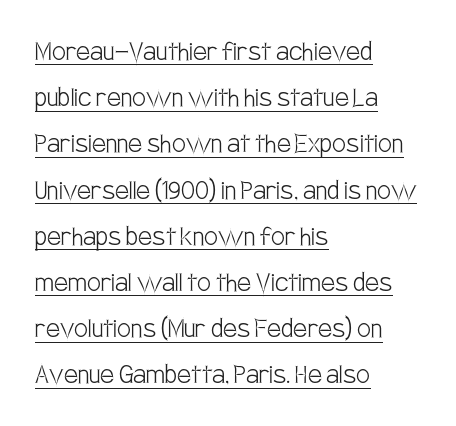
The typesetting does not lean heavy: it is not bold. You can tell it's not italic because the verticals are truly vertical. Spacing verdict: proportional, widths tailored to each character. Notice how a bar underscores the lettering throughout. You could call the tracking neutral — neither tight nor loose.
